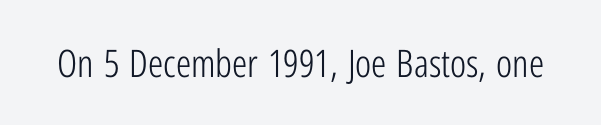
The letters advance in unequal steps, a hallmark of proportional type. Honestly, the letter spacing is just normal — you wouldn't notice it. What kind of face is this? One without serifs — a sans. Vertical stems look standard width or narrower in stroke.
